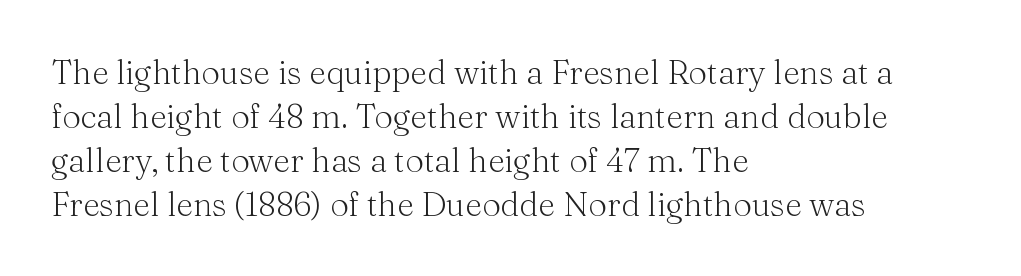
The image shows 33 px light serif type, upright; set left-aligned, normal line spacing (1.33x), normal letter spacing, not underlined; medium stroke contrast and a medium x-height.
